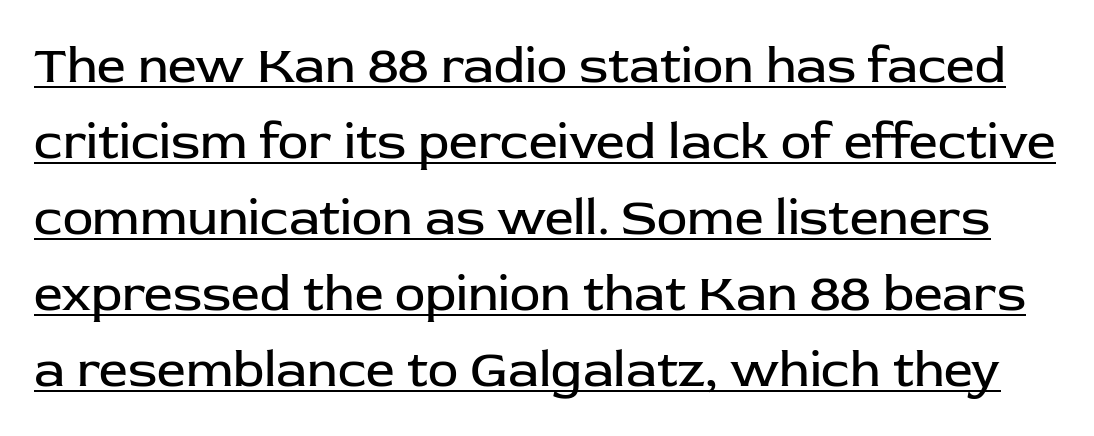
{"serif": "no", "italic": "no", "bold": "no", "weight": "regular", "width": "normal", "stroke_contrast": "low", "x_height": "medium", "monospaced": "no", "underline": "yes", "line_spacing": "normal", "line_spacing_ratio": 1.49, "letter_spacing": "normal", "letter_spacing_em": 0.0, "glyph_px": 51}
